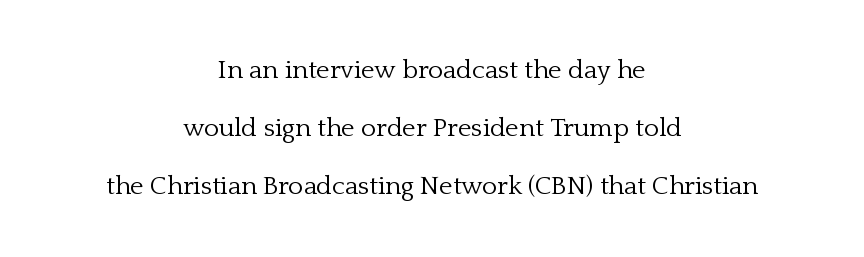
The image shows 26 px text type, upright; set centered, loose line spacing (2.24x), normal letter spacing, not underlined.
